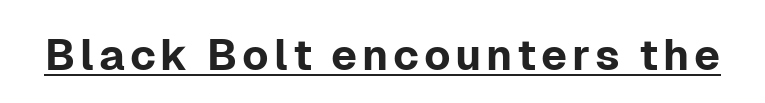
The image shows 43 px sans-serif type, upright; set underlined; low stroke contrast and a medium x-height.
